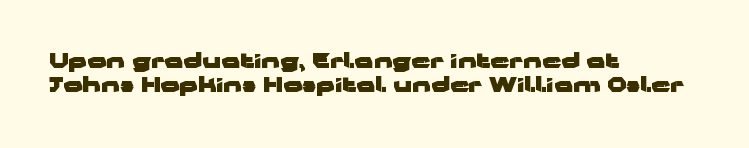
Type without underlining. The rendering uses a small line-height, squeezing the rows. Do the letters lean? They stand straight. The font is running at its bold setting. Typeset ragged right — the left edge is the straight one.
